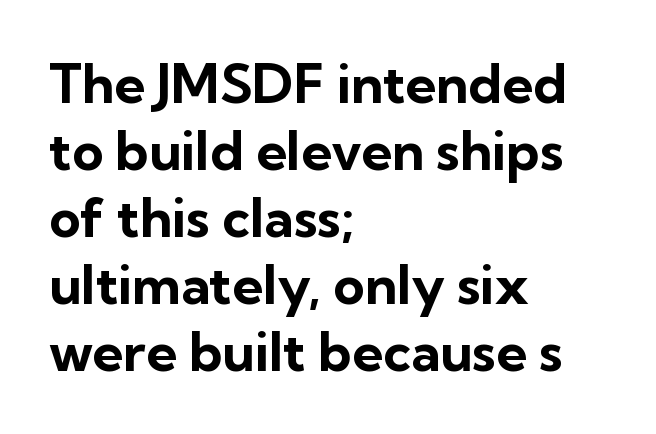
Q: Is the text bold? A: Yes.
Q: Is the text italic (slanted)? A: No, it is upright.
Q: Is the typeface a serif or a sans-serif typeface? A: Sans-serif.
Q: Is the text underlined? A: No.
Q: How is the paragraph aligned? A: Left-aligned.
Q: Is the spacing between letters normal or unusually wide? A: Normal.
Q: Width (condensed, normal, or wide)? A: Normal.
Q: Stroke contrast? A: Low.
Q: x-height? A: Medium.
Q: Monospaced? A: No.
